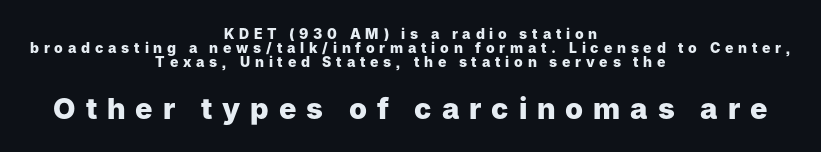
{"serif": "no", "italic": "no", "bold": "yes", "weight": "heavy", "width": "normal", "stroke_contrast": "low", "x_height": "medium", "monospaced": "no", "underline": "no", "align": "center", "line_spacing": "tight", "line_spacing_ratio": 1.0, "letter_spacing": "wide", "letter_spacing_em": 0.34, "larger_block": "second", "size_ratio": 2.07, "glyph_px": 29}
